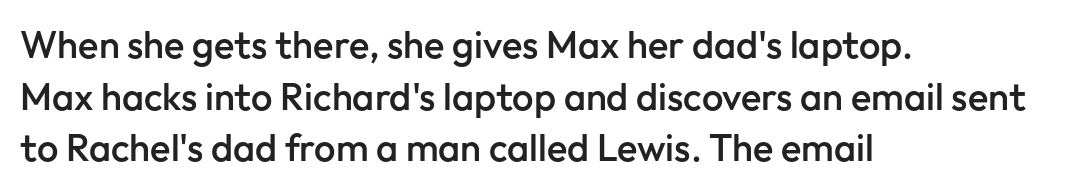
Q: Is the text bold? A: Semi-bold.
Q: Is the text italic (slanted)? A: No, it is upright.
Q: Is the typeface a serif or a sans-serif typeface? A: Sans-serif.
Q: Is the text underlined? A: No.
Q: How is the paragraph aligned? A: Left-aligned.
Q: Is the spacing between letters normal or unusually wide? A: Normal.
Q: Is the spacing between lines tight, normal or loose? A: Normal.
Q: Width (condensed, normal, or wide)? A: Normal.
Q: Stroke contrast? A: Low.
Q: x-height? A: Medium.
Q: Monospaced? A: No.
